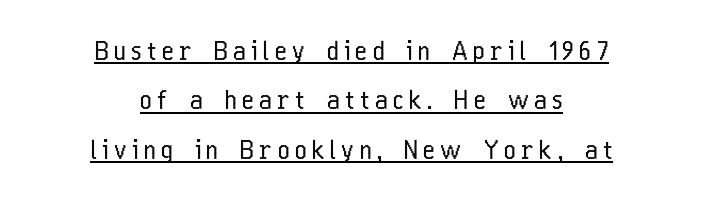
Q: Is the text bold? A: No.
Q: Is the text italic (slanted)? A: No, it is upright.
Q: Is the text underlined? A: Yes.
Q: How is the paragraph aligned? A: Centered.
Q: Is the spacing between letters normal or unusually wide? A: Unusually wide.
Q: Is the spacing between lines tight, normal or loose? A: Loose.
